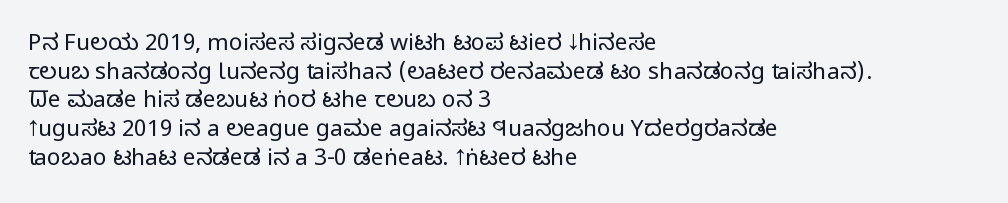
The image shows 23 px text type, upright; set left-aligned, normal line spacing (1.25x), normal letter spacing, not underlined.
